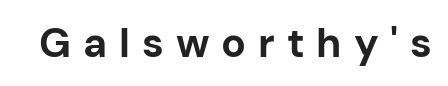
The glyphs have the mass of a bold cut. The letters advance in unequal steps, a hallmark of proportional type. This rendering widens character spacing well past its baseline value. Upright lettering throughout. The type family on display is of the sans-serif kind.
